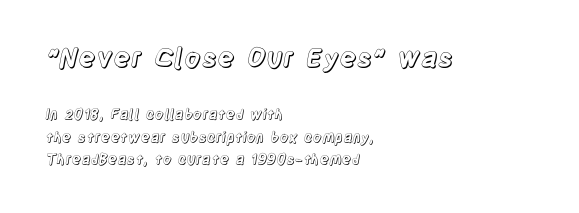
The strip under each line holds only bare page. The paragraph has a hard left edge and a soft right edge. Short note: letters normally spaced. Two sizes are in play, and the larger belongs to the first block.
